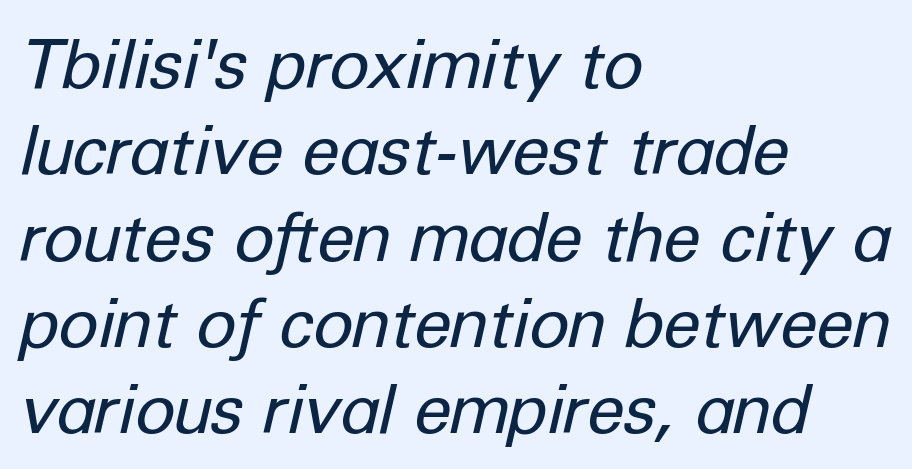
Q: Is the text bold? A: No.
Q: Is the text italic (slanted)? A: Yes, it leans right by about 12 degrees.
Q: Is the text underlined? A: No.
Q: How is the paragraph aligned? A: Left-aligned.
Q: Is the spacing between letters normal or unusually wide? A: Normal.
Q: Is the spacing between lines tight, normal or loose? A: Normal.
Q: Width (condensed, normal, or wide)? A: Normal.
Q: Stroke contrast? A: Low.
Q: x-height? A: Medium.
Q: Monospaced? A: No.
